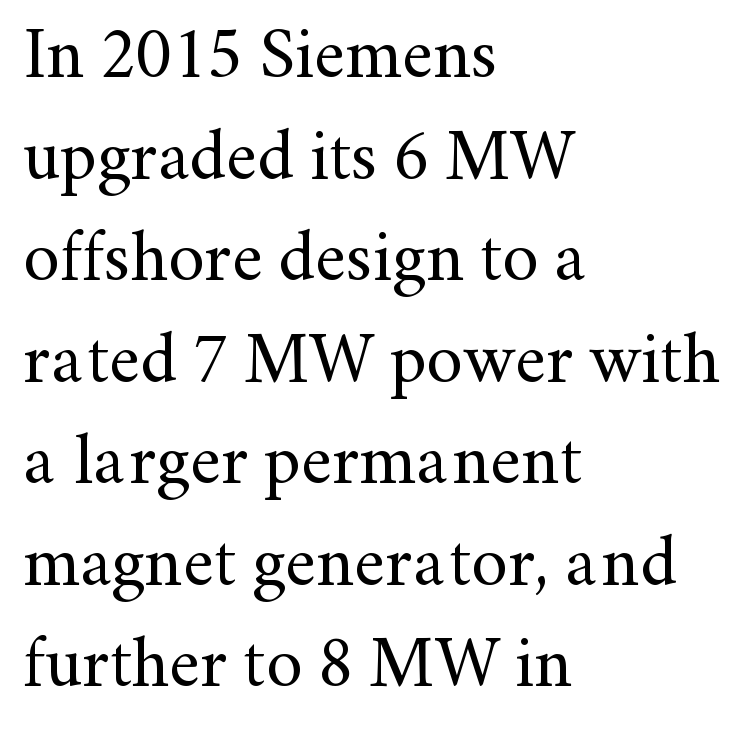
The image shows 72 px regular-weight serif type, upright; set left-aligned, normal line spacing (1.41x), normal letter spacing, not underlined; medium stroke contrast and a small x-height.
